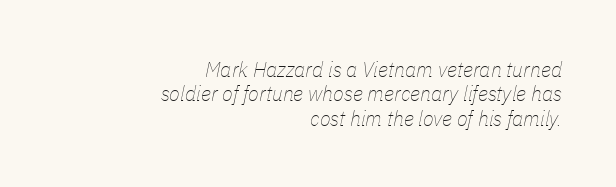
Q: Is the text bold? A: No.
Q: Is the text italic (slanted)? A: Yes, it leans right by about 11 degrees.
Q: Is the text underlined? A: No.
Q: How is the paragraph aligned? A: Right-aligned.
Q: Is the spacing between letters normal or unusually wide? A: Normal.
Q: Is the spacing between lines tight, normal or loose? A: Tight.
